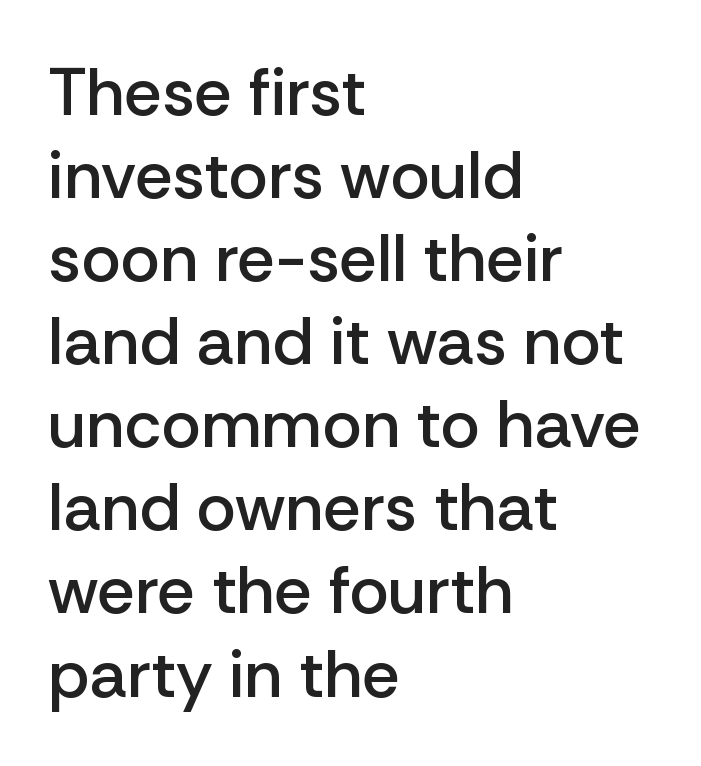
Q: Is the text bold? A: Semi-bold.
Q: Is the text italic (slanted)? A: No, it is upright.
Q: Is the typeface a serif or a sans-serif typeface? A: Sans-serif.
Q: Is the text underlined? A: No.
Q: How is the paragraph aligned? A: Left-aligned.
Q: Is the spacing between letters normal or unusually wide? A: Normal.
Q: Width (condensed, normal, or wide)? A: Normal.
Q: Stroke contrast? A: Low.
Q: x-height? A: Medium.
Q: Monospaced? A: No.
